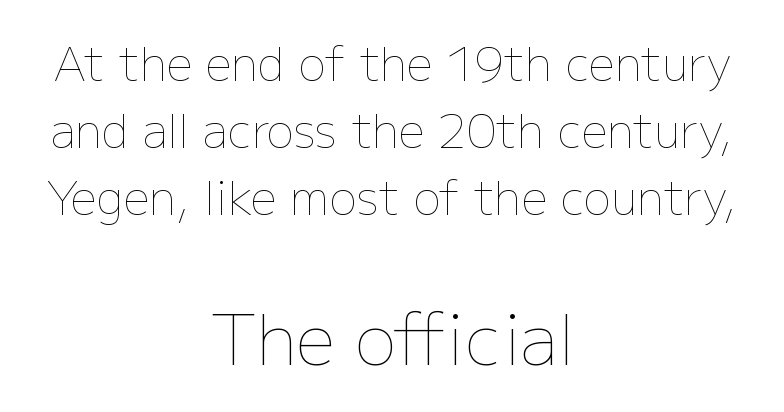
The image shows 69 px thin type, upright; set centered, normal line spacing (1.46x), normal letter spacing, not underlined; the second (bottom) block is 1.5x larger; low stroke contrast and a medium x-height.
